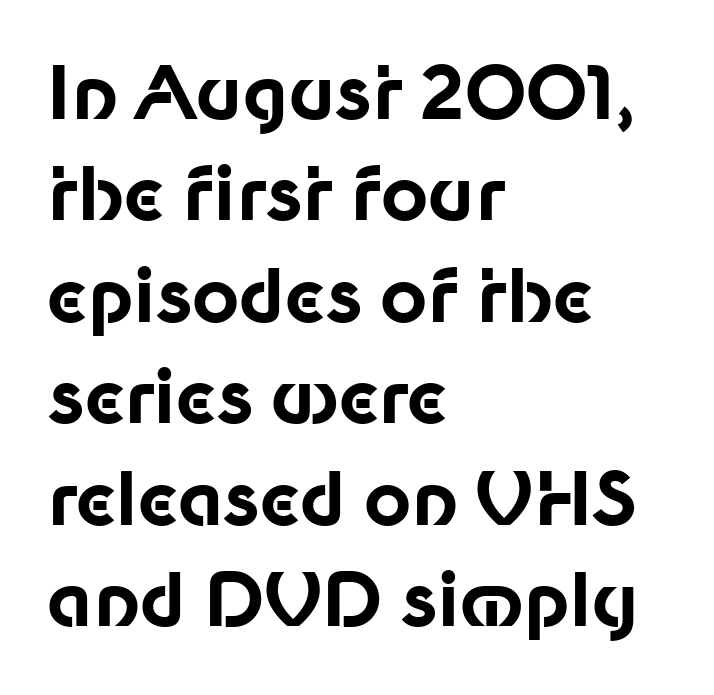
Q: Is the text bold? A: Yes.
Q: Is the text italic (slanted)? A: No, it is upright.
Q: Is the typeface a serif or a sans-serif typeface? A: Sans-serif.
Q: Is the text underlined? A: No.
Q: How is the paragraph aligned? A: Left-aligned.
Q: Is the spacing between letters normal or unusually wide? A: Normal.
Q: Is the spacing between lines tight, normal or loose? A: Normal.
Q: Width (condensed, normal, or wide)? A: Normal.
Q: Stroke contrast? A: Low.
Q: x-height? A: Medium.
Q: Monospaced? A: No.
